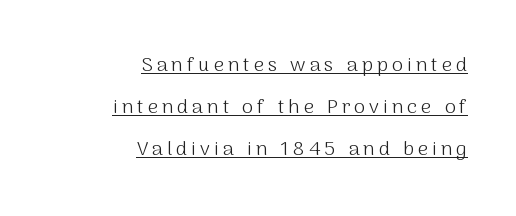
Bold? No — there's no thickening of the strokes. Posture: upright roman. Rows of type keep a wide berth in the vertical direction. These characters rest on top of a visible drawn line. Horizontal alignment here is rightward, an uncommon choice for prose. Between one letter and the next there's a generous, obvious gap.
